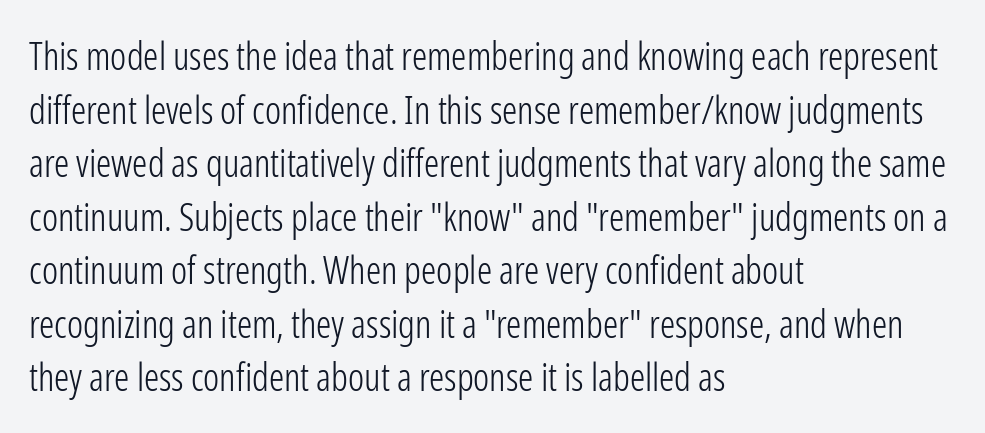
The image shows 38 px light, condensed sans-serif type, upright; set left-aligned, normal line spacing (1.41x), normal letter spacing, not underlined; low stroke contrast and a medium x-height.
